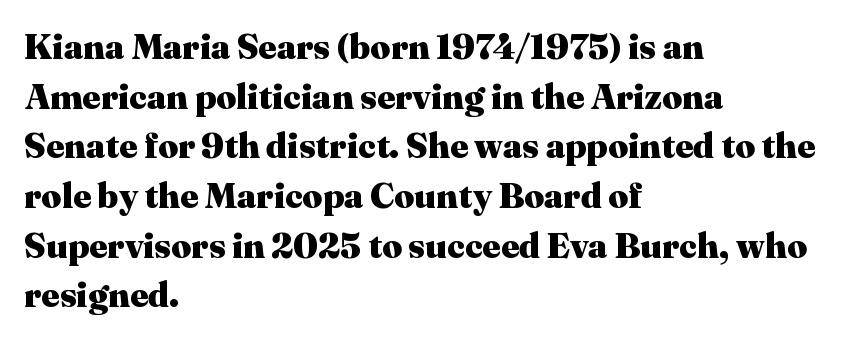
Alignment: flush left. Rows of type keep a routine distance in the vertical direction. These lines keep a tight, regular rhythm from letter to letter. Descender tails drop into unmarked territory. Is this a fixed-width face? No — the glyphs have proportional, varying widths.
